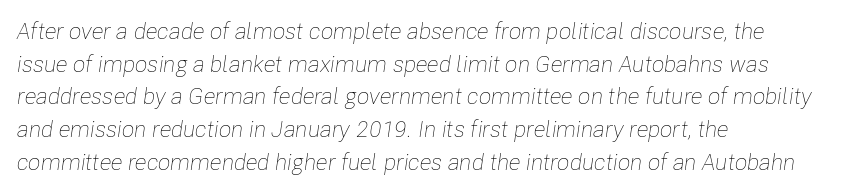
The image shows 23 px text type, italic (leaning right); set left-aligned, normal line spacing (1.42x), normal letter spacing, not underlined.
